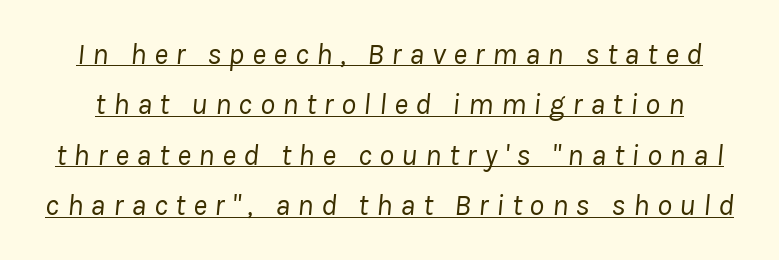
The image shows 30 px regular-weight type, italic (leaning right); set normal line spacing (1.68x), unusually wide letter spacing (+0.25 em), underlined; low stroke contrast and a medium x-height.
